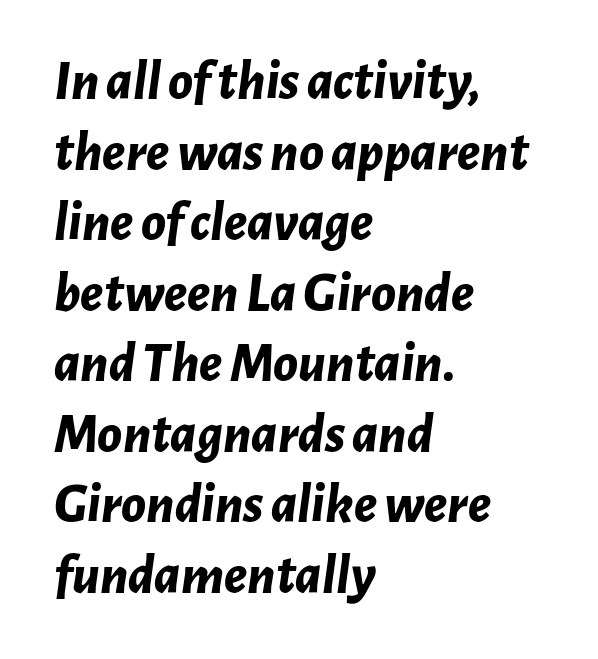
{"italic": "yes", "lean": "right", "slant_degrees": 7, "bold": "yes", "weight": "bold", "width": "normal", "stroke_contrast": "low", "x_height": "medium", "monospaced": "no", "underline": "no", "align": "left", "line_spacing": "normal", "line_spacing_ratio": 1.26, "letter_spacing": "normal", "letter_spacing_em": 0.0, "glyph_px": 56}
